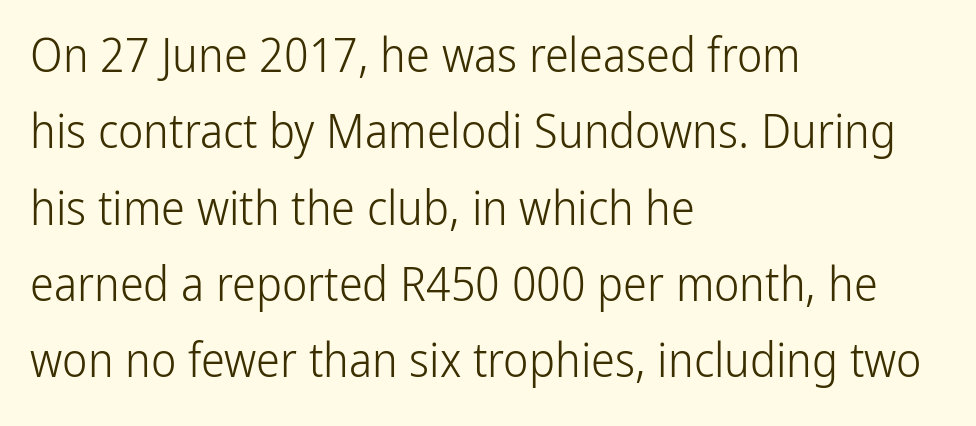
{"serif": "no", "italic": "no", "bold": "no", "weight": "light", "width": "condensed", "stroke_contrast": "low", "x_height": "medium", "monospaced": "no", "underline": "no", "align": "left", "line_spacing": "normal", "line_spacing_ratio": 1.59, "letter_spacing": "normal", "letter_spacing_em": 0.0, "glyph_px": 48}
